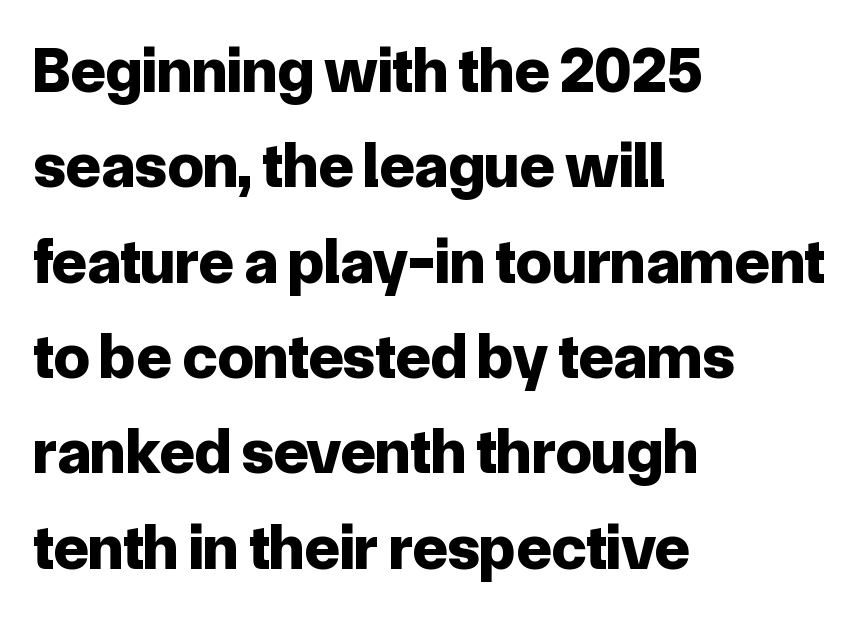
The image shows 64 px bold sans-serif type, upright; set left-aligned, normal line spacing (1.49x), normal letter spacing, not underlined; low stroke contrast and a medium x-height.
